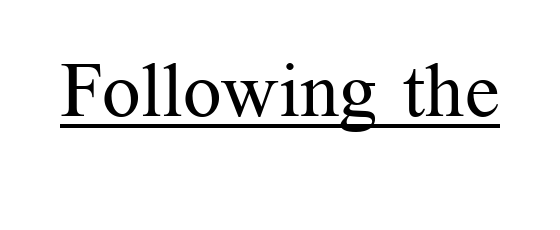
Q: Is the text bold? A: No.
Q: Is the text italic (slanted)? A: No, it is upright.
Q: Is the typeface a serif or a sans-serif typeface? A: Serif.
Q: Is the text underlined? A: Yes.
Q: Is the spacing between letters normal or unusually wide? A: Normal.
Q: Width (condensed, normal, or wide)? A: Normal.
Q: Stroke contrast? A: Medium.
Q: x-height? A: Medium.
Q: Monospaced? A: No.
